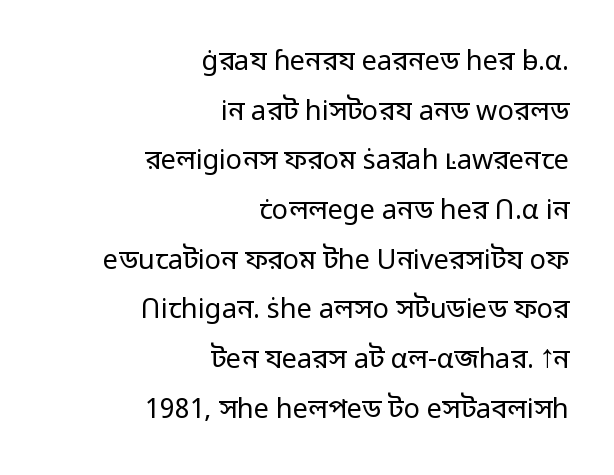
{"italic": "no", "bold": "no", "underline": "no", "align": "right", "line_spacing_ratio": 1.84, "letter_spacing": "normal", "letter_spacing_em": 0.0, "glyph_px": 27}
